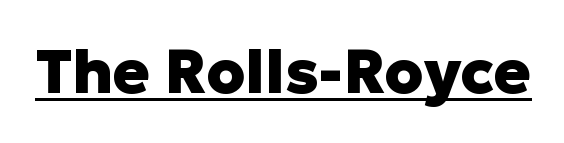
Weight: bold. Italic: no, the glyphs are upright roman. How are the letters spaced? Ordinarily, with no added tracking. Grotesque or geometric, the face here clearly has no serifs. Each letter keeps its own natural width here, so spacing adapts to shape. The sample's only ornament is a line tracing under the words.
